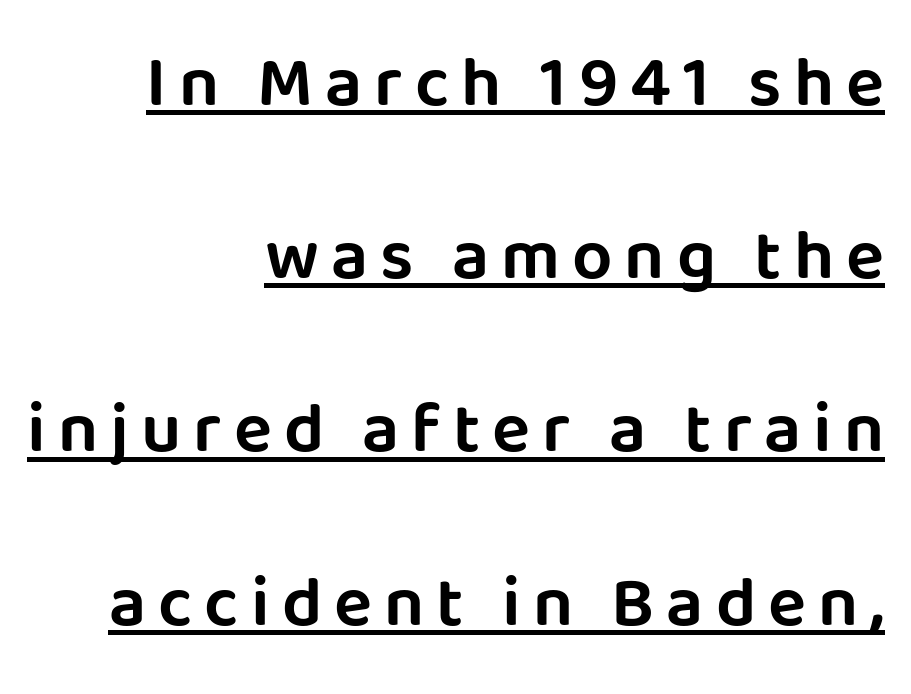
The image shows 71 px sans-serif type, upright; set right-aligned, loose line spacing (2.44x), underlined; low stroke contrast and a large x-height.
